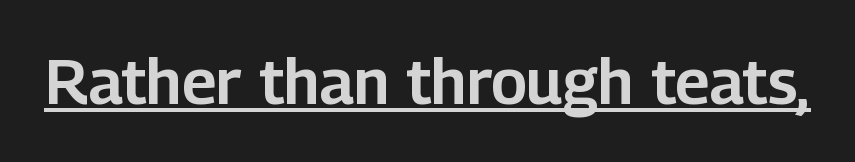
The image shows 63 px sans-serif type, upright; set normal letter spacing, underlined; low stroke contrast and a medium x-height.
